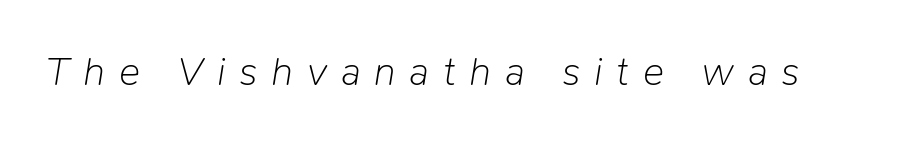
{"italic": "yes", "lean": "right", "slant_degrees": 9, "bold": "no", "weight": "light", "width": "normal", "stroke_contrast": "low", "x_height": "medium", "monospaced": "no", "underline": "no", "letter_spacing": "wide", "letter_spacing_em": 0.34, "glyph_px": 40}
